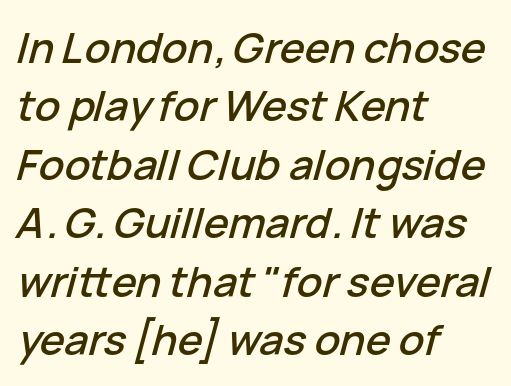
The image shows 42 px text type, italic (leaning right); set left-aligned, normal line spacing (1.39x), normal letter spacing, not underlined; low stroke contrast and a medium x-height.
